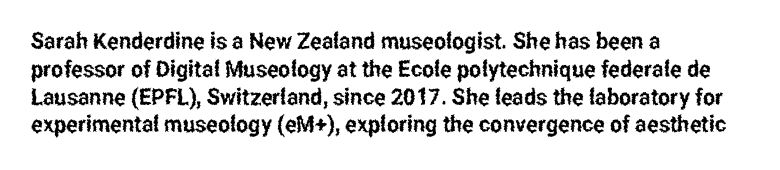
The image shows 23 px text type, upright; set left-aligned, line spacing 1.21x, normal letter spacing, not underlined.
